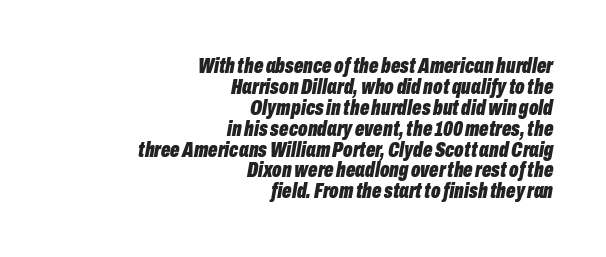
Q: Is the text bold? A: Yes.
Q: Is the text italic (slanted)? A: Yes, it leans right by about 10 degrees.
Q: Is the text underlined? A: No.
Q: How is the paragraph aligned? A: Right-aligned.
Q: Is the spacing between letters normal or unusually wide? A: Normal.
Q: Is the spacing between lines tight, normal or loose? A: Tight.
